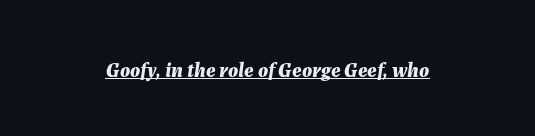
Q: Is the text bold? A: Yes.
Q: Is the text italic (slanted)? A: Yes, it leans right by about 7 degrees.
Q: Is the text underlined? A: Yes.
Q: How is the paragraph aligned? A: Centered.
Q: Is the spacing between letters normal or unusually wide? A: Normal.
